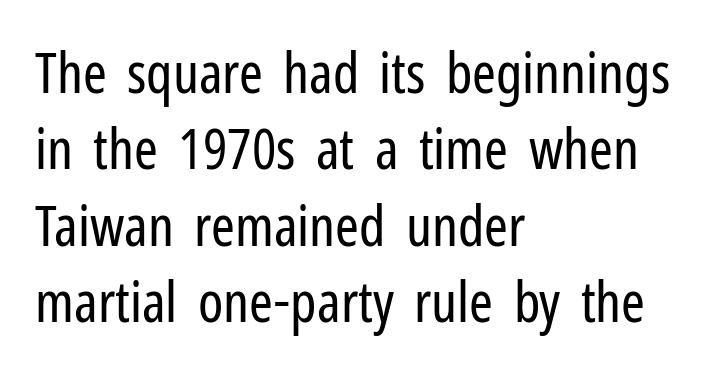
{"serif": "no", "italic": "no", "bold": "no", "weight": "regular", "width": "condensed", "stroke_contrast": "low", "x_height": "medium", "monospaced": "no", "underline": "no", "align": "left", "line_spacing": "normal", "line_spacing_ratio": 1.34, "letter_spacing": "normal", "letter_spacing_em": 0.0, "glyph_px": 57}
